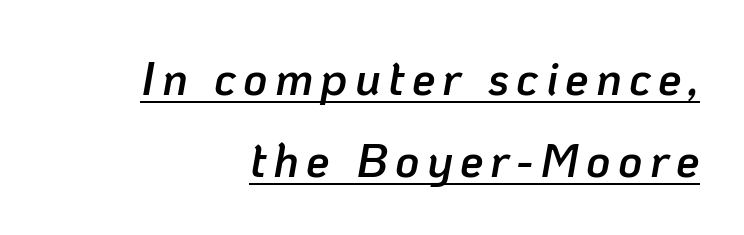
Q: Is the text bold? A: Semi-bold.
Q: Is the text italic (slanted)? A: Yes, it leans right by about 10 degrees.
Q: Is the text underlined? A: Yes.
Q: How is the paragraph aligned? A: Right-aligned.
Q: Width (condensed, normal, or wide)? A: Normal.
Q: Stroke contrast? A: Low.
Q: x-height? A: Medium.
Q: Monospaced? A: No.
